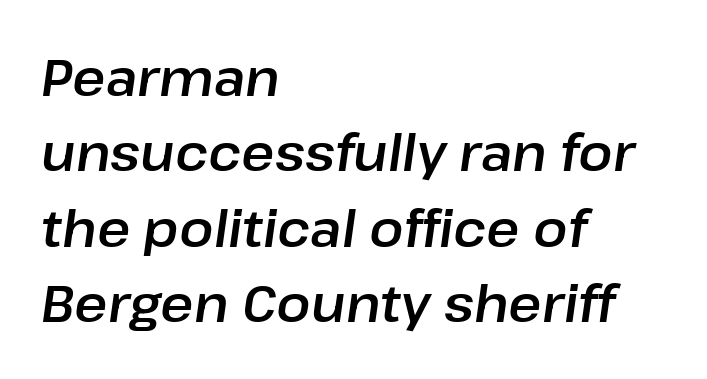
{"italic": "yes", "lean": "right", "slant_degrees": 8, "width": "normal", "stroke_contrast": "low", "x_height": "medium", "monospaced": "no", "underline": "no", "align": "left", "line_spacing": "normal", "line_spacing_ratio": 1.48, "letter_spacing": "normal", "letter_spacing_em": 0.0, "glyph_px": 51}
